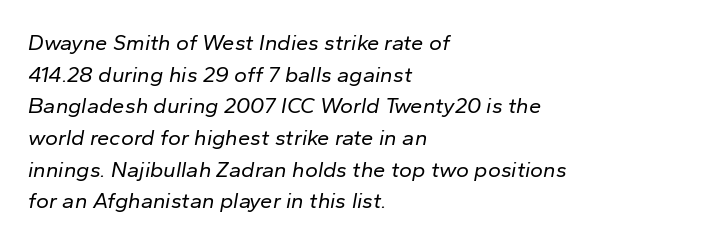
Q: Is the text bold? A: No.
Q: Is the text italic (slanted)? A: Yes, it leans right by about 10 degrees.
Q: Is the text underlined? A: No.
Q: How is the paragraph aligned? A: Left-aligned.
Q: Is the spacing between letters normal or unusually wide? A: Normal.
Q: Is the spacing between lines tight, normal or loose? A: Normal.
